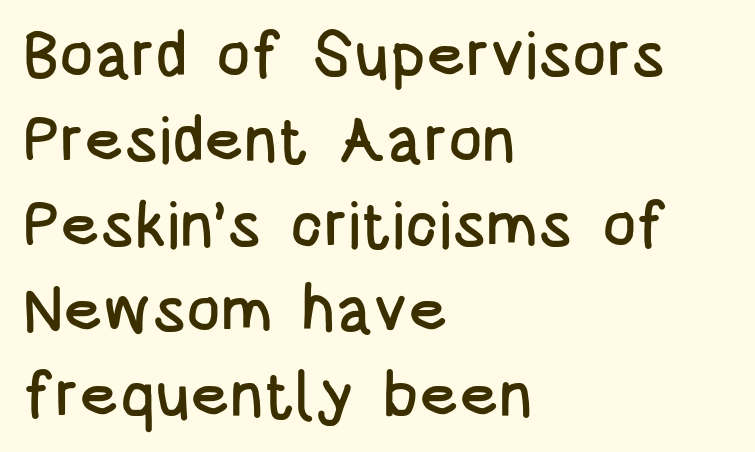
Q: Is the text italic (slanted)? A: No, it is upright.
Q: Is the typeface a serif or a sans-serif typeface? A: Sans-serif.
Q: Is the text underlined? A: No.
Q: How is the paragraph aligned? A: Left-aligned.
Q: Is the spacing between letters normal or unusually wide? A: Normal.
Q: Is the spacing between lines tight, normal or loose? A: Normal.
Q: Width (condensed, normal, or wide)? A: Condensed.
Q: Stroke contrast? A: Low.
Q: x-height? A: Large.
Q: Monospaced? A: No.
